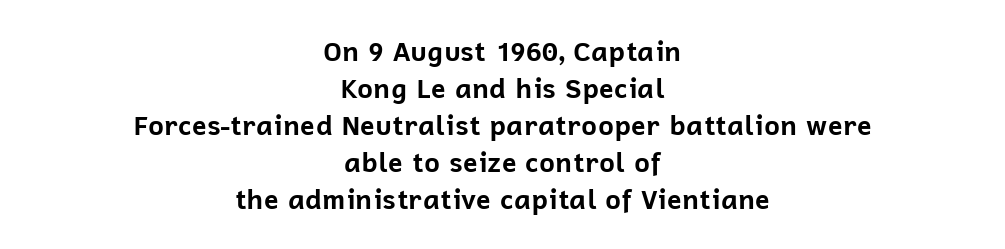
Here the glyphs are tracked normally, forming tight word shapes. Compared with an ordinary text face, these strokes are far heavier — a full bold. If you drew a line through each stem, it would be perfectly vertical. The rendering positions every line midway between the sides. Each new line begins a customary step beneath the previous one.
